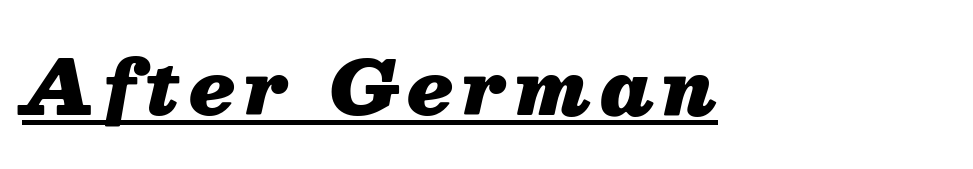
Q: Is the text bold? A: Yes.
Q: Is the text italic (slanted)? A: Yes, it leans right by about 13 degrees.
Q: Is the text underlined? A: Yes.
Q: How is the paragraph aligned? A: Left-aligned.
Q: Width (condensed, normal, or wide)? A: Normal.
Q: Stroke contrast? A: Medium.
Q: x-height? A: Medium.
Q: Monospaced? A: No.
